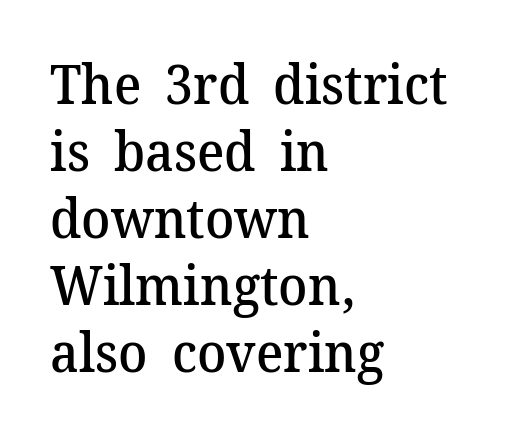
{"serif": "yes", "italic": "no", "bold": "semi", "weight": "semibold", "width": "normal", "stroke_contrast": "medium", "x_height": "medium", "monospaced": "no", "underline": "no", "align": "left", "line_spacing_ratio": 1.24, "letter_spacing": "normal", "letter_spacing_em": 0.0, "glyph_px": 54}
